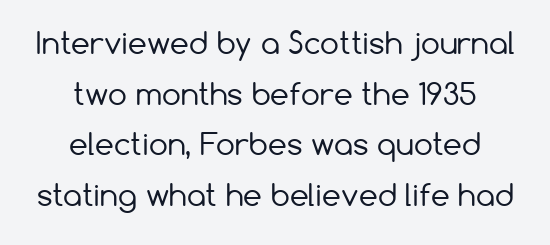
The image shows 30 px regular-weight sans-serif type, upright; set centered, normal line spacing (1.69x), normal letter spacing, not underlined; low stroke contrast and a medium x-height.
